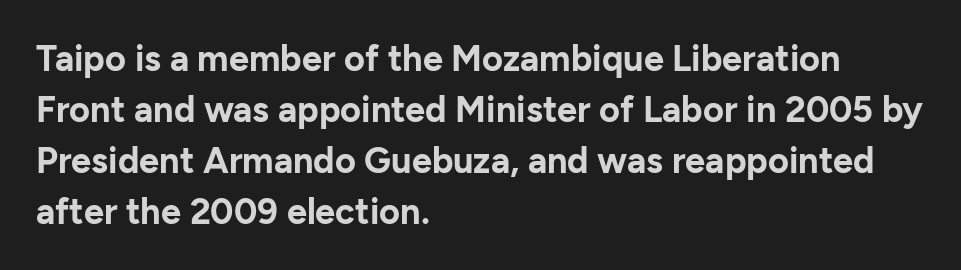
Q: Is the text bold? A: Yes.
Q: Is the text italic (slanted)? A: No, it is upright.
Q: Is the typeface a serif or a sans-serif typeface? A: Sans-serif.
Q: Is the text underlined? A: No.
Q: How is the paragraph aligned? A: Left-aligned.
Q: Is the spacing between letters normal or unusually wide? A: Normal.
Q: Is the spacing between lines tight, normal or loose? A: Normal.
Q: Width (condensed, normal, or wide)? A: Normal.
Q: Stroke contrast? A: Low.
Q: x-height? A: Medium.
Q: Monospaced? A: No.
